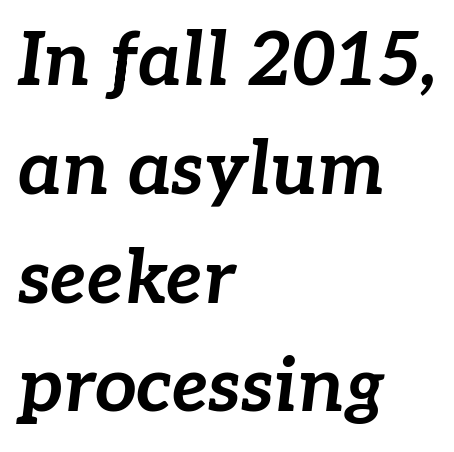
The image shows 74 px bold type, italic (leaning right); set left-aligned, normal line spacing (1.47x), normal letter spacing, not underlined; low stroke contrast and a medium x-height.
